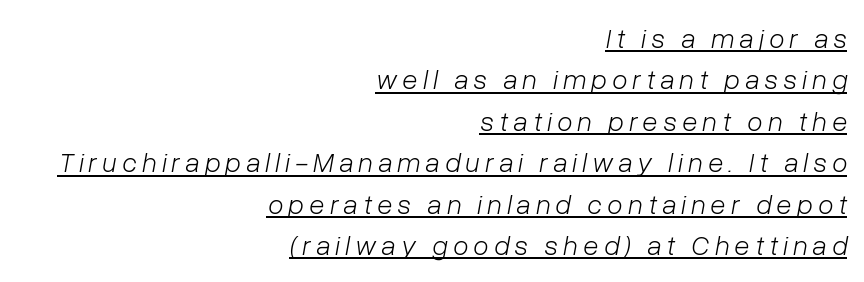
The image shows 28 px light type, italic (leaning right); set right-aligned, normal line spacing (1.48x), underlined; low stroke contrast and a medium x-height.
